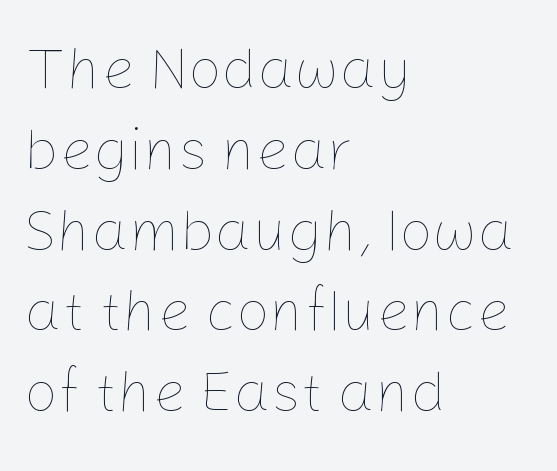
Q: Is the text bold? A: No.
Q: Is the text italic (slanted)? A: No, it is upright.
Q: Is the text underlined? A: No.
Q: How is the paragraph aligned? A: Left-aligned.
Q: Is the spacing between letters normal or unusually wide? A: Normal.
Q: Is the spacing between lines tight, normal or loose? A: Normal.
Q: Width (condensed, normal, or wide)? A: Normal.
Q: Stroke contrast? A: Low.
Q: x-height? A: Medium.
Q: Monospaced? A: No.
